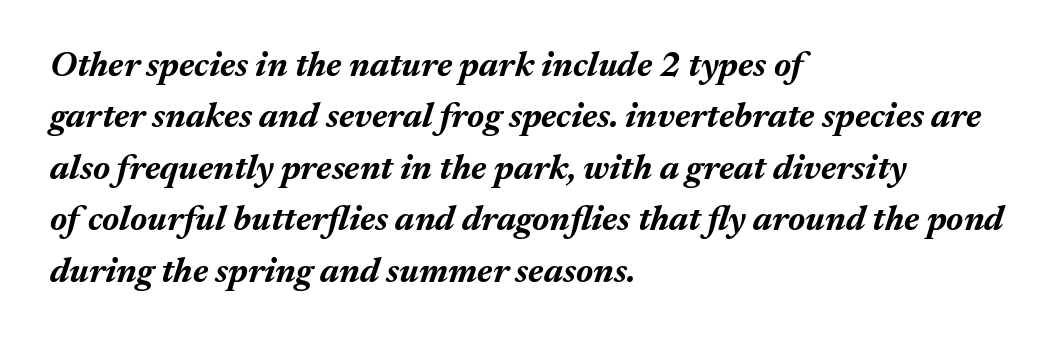
These lines are rendered in a variable-pitch font. A full-strength bold gives these letters their thick strokes. If you measured baseline to baseline, you'd find a middling distance. Visually the block forms a straight wall on the left and a jagged coastline on the right.
